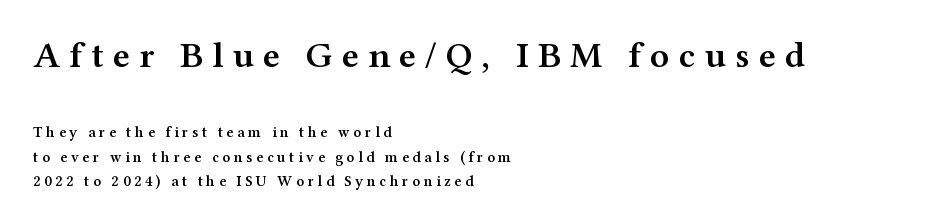
Q: Is the text bold? A: Semi-bold.
Q: Is the text italic (slanted)? A: No, it is upright.
Q: Is the typeface a serif or a sans-serif typeface? A: Serif.
Q: Is the text underlined? A: No.
Q: How is the paragraph aligned? A: Left-aligned.
Q: Is the spacing between letters normal or unusually wide? A: Unusually wide.
Q: Is the spacing between lines tight, normal or loose? A: Normal.
Q: Which block of text is set in a larger size, the first (top) or the second (bottom)? A: The first (top) one.
Q: Width (condensed, normal, or wide)? A: Wide.
Q: Stroke contrast? A: Medium.
Q: x-height? A: Medium.
Q: Monospaced? A: No.
